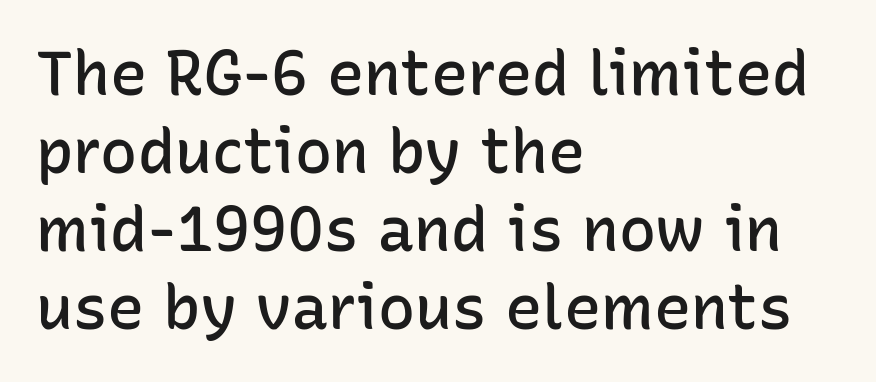
Q: Is the text bold? A: Semi-bold.
Q: Is the text italic (slanted)? A: No, it is upright.
Q: Is the typeface a serif or a sans-serif typeface? A: Sans-serif.
Q: Is the text underlined? A: No.
Q: How is the paragraph aligned? A: Left-aligned.
Q: Is the spacing between letters normal or unusually wide? A: Normal.
Q: Is the spacing between lines tight, normal or loose? A: Normal.
Q: Width (condensed, normal, or wide)? A: Normal.
Q: Stroke contrast? A: Low.
Q: x-height? A: Medium.
Q: Monospaced? A: No.
